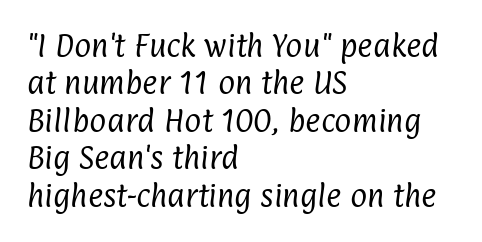
The image shows 26 px text type; set left-aligned, normal line spacing (1.44x), normal letter spacing, not underlined.
